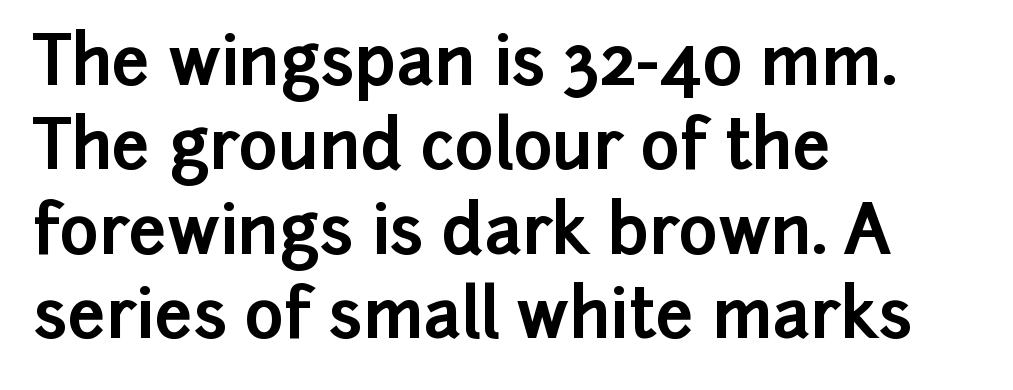
Q: Is the text bold? A: Yes.
Q: Is the text italic (slanted)? A: No, it is upright.
Q: Is the typeface a serif or a sans-serif typeface? A: Sans-serif.
Q: Is the text underlined? A: No.
Q: How is the paragraph aligned? A: Left-aligned.
Q: Is the spacing between letters normal or unusually wide? A: Normal.
Q: Is the spacing between lines tight, normal or loose? A: Normal.
Q: Width (condensed, normal, or wide)? A: Normal.
Q: Stroke contrast? A: Low.
Q: x-height? A: Medium.
Q: Monospaced? A: No.
